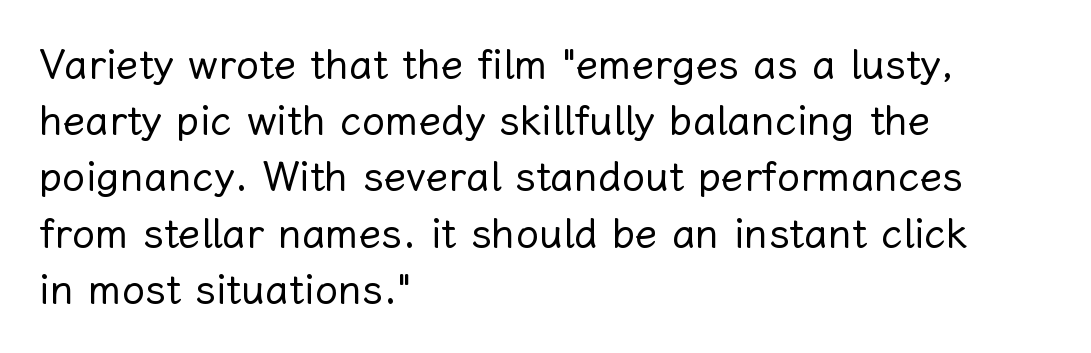
Lines of text with bare space underneath. The paragraph has a hard left edge and a soft right edge. The passage shown stacks its lines at a standard gap. You could not count columns in this text — the font is proportionally spaced.
